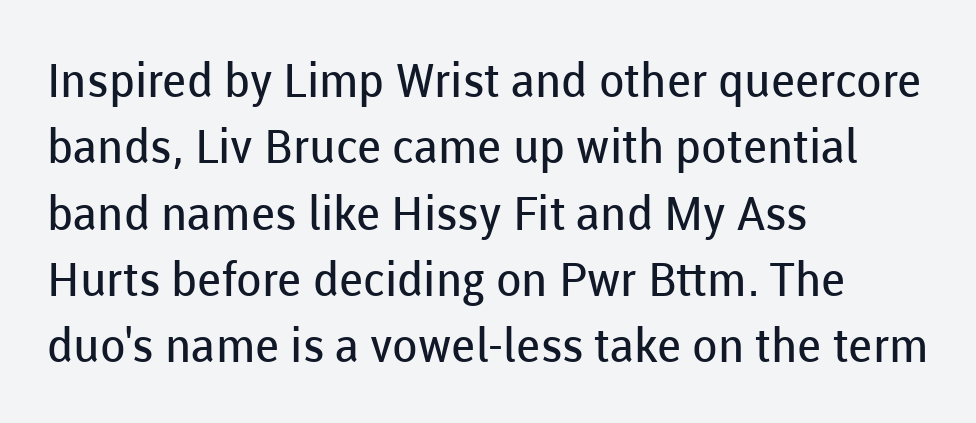
{"serif": "no", "italic": "no", "bold": "no", "weight": "regular", "width": "normal", "stroke_contrast": "low", "x_height": "medium", "monospaced": "no", "underline": "no", "align": "left", "line_spacing": "normal", "line_spacing_ratio": 1.41, "letter_spacing": "normal", "letter_spacing_em": 0.0, "glyph_px": 47}
